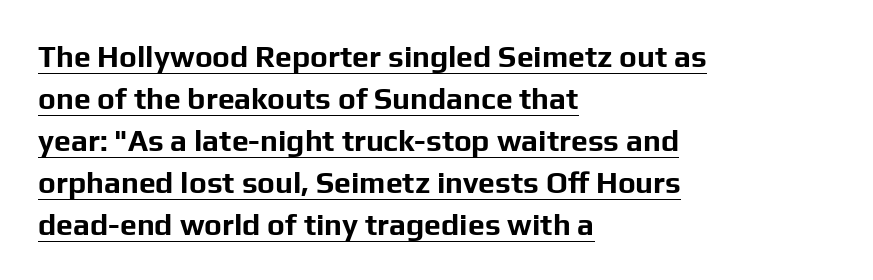
The image shows 30 px bold sans-serif type, upright; set left-aligned, normal line spacing (1.4x), normal letter spacing, underlined; low stroke contrast and a medium x-height.
